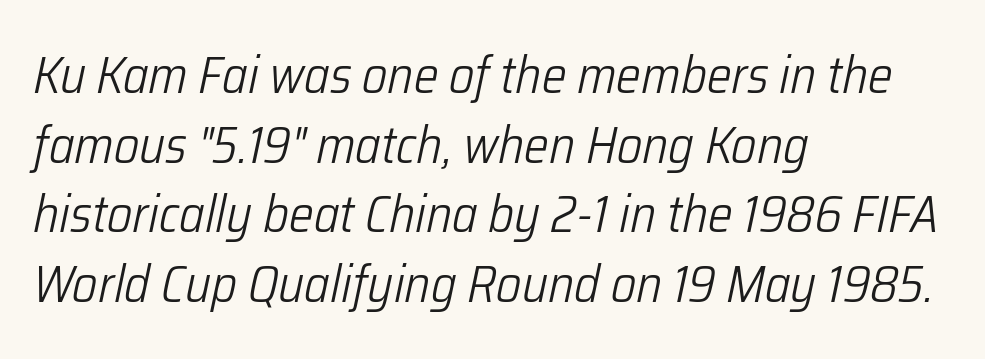
Q: Is the text bold? A: No.
Q: Is the text italic (slanted)? A: Yes, it leans right by about 12 degrees.
Q: Is the text underlined? A: No.
Q: How is the paragraph aligned? A: Left-aligned.
Q: Is the spacing between letters normal or unusually wide? A: Normal.
Q: Is the spacing between lines tight, normal or loose? A: Normal.
Q: Width (condensed, normal, or wide)? A: Condensed.
Q: Stroke contrast? A: Low.
Q: x-height? A: Medium.
Q: Monospaced? A: No.
